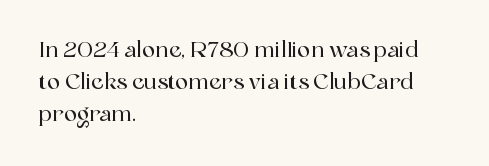
These lines were composed using upright roman letters. If you drew a ruler down the left edge, every line would touch it. In terms of leading, this rendering sits right in the middle. These lines keep a tight, regular rhythm from letter to letter. The glyphs are unaccompanied by any horizontal stroke below them.
